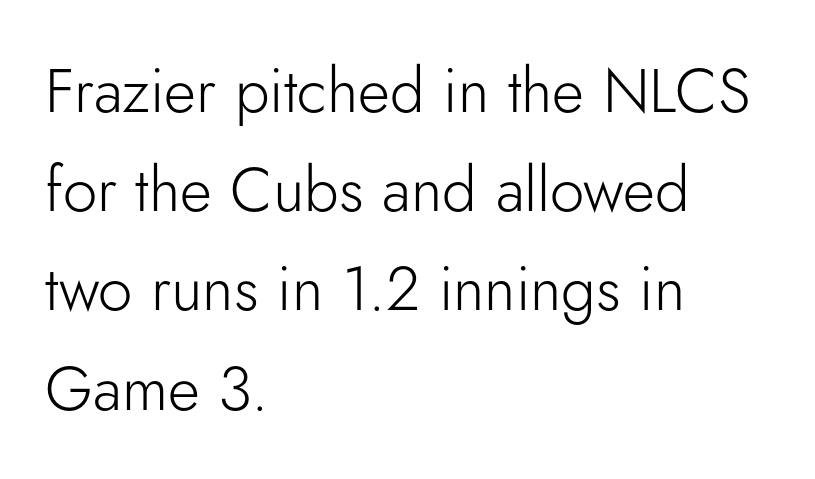
{"serif": "no", "italic": "no", "bold": "no", "weight": "light", "width": "normal", "stroke_contrast": "low", "x_height": "small", "monospaced": "no", "underline": "no", "align": "left", "line_spacing": "normal", "line_spacing_ratio": 1.6, "letter_spacing": "normal", "letter_spacing_em": 0.0, "glyph_px": 62}
